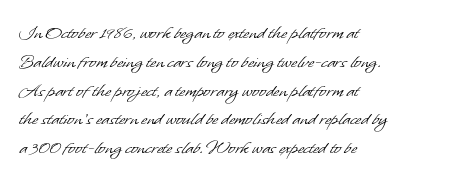
{"bold": "no", "underline": "no", "align": "left", "line_spacing": "normal", "line_spacing_ratio": 1.37, "letter_spacing": "normal", "letter_spacing_em": 0.0, "glyph_px": 21}
